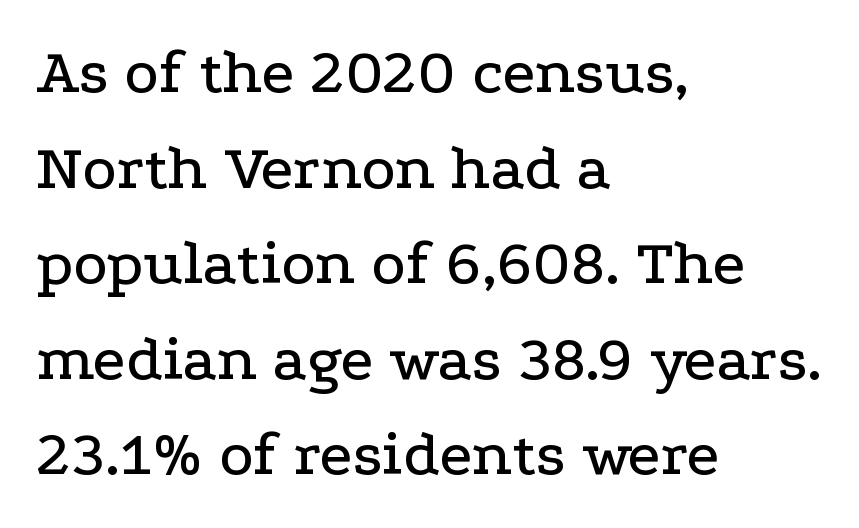
Are there feet on the stems? There are — it's a serif. The passage is arranged the way most books set body copy — flush left. You could call the tracking neutral — neither tight nor loose. The passage shown is typed in a proportional face where columns would drift. A clean baseline with only descenders dipping below it. Does the leading feel generous? No, just average.
